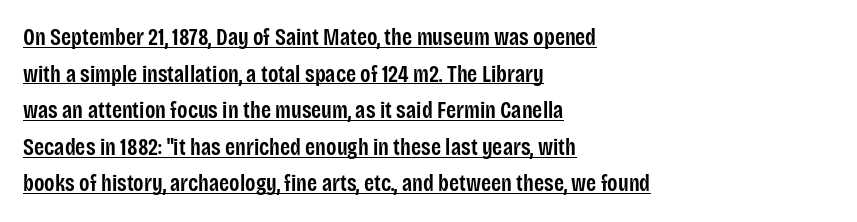
Does the copy run flush right? No — it runs flush left. This sample uses an upright cut, with every glyph sitting square on the baseline. Compared with typical paragraphs, the rows here are spaced about the same. Is the type bold? Partly — it's a semibold, heavier than regular but not fully bold.
